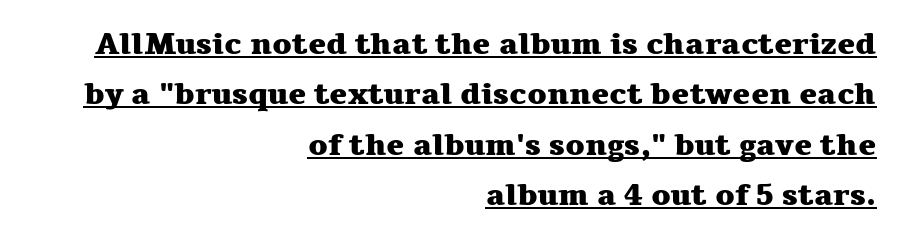
Q: Is the text bold? A: Yes.
Q: Is the text italic (slanted)? A: No, it is upright.
Q: Is the typeface a serif or a sans-serif typeface? A: Serif.
Q: Is the text underlined? A: Yes.
Q: How is the paragraph aligned? A: Right-aligned.
Q: Is the spacing between letters normal or unusually wide? A: Normal.
Q: Is the spacing between lines tight, normal or loose? A: Normal.
Q: Width (condensed, normal, or wide)? A: Wide.
Q: Stroke contrast? A: Medium.
Q: x-height? A: Medium.
Q: Monospaced? A: No.
